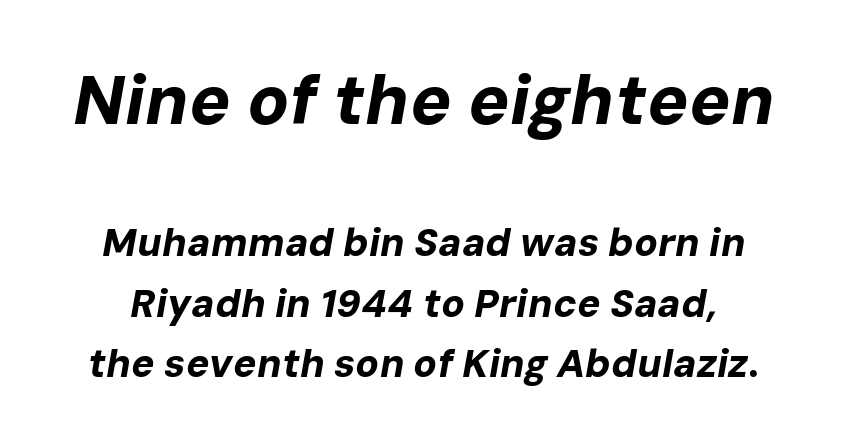
Q: Is the text bold? A: Yes.
Q: Is the text italic (slanted)? A: Yes, it leans right by about 10 degrees.
Q: Is the text underlined? A: No.
Q: Is the spacing between letters normal or unusually wide? A: Normal.
Q: Is the spacing between lines tight, normal or loose? A: Normal.
Q: Which block of text is set in a larger size, the first (top) or the second (bottom)? A: The first (top) one.
Q: Width (condensed, normal, or wide)? A: Normal.
Q: Stroke contrast? A: Low.
Q: x-height? A: Medium.
Q: Monospaced? A: No.
